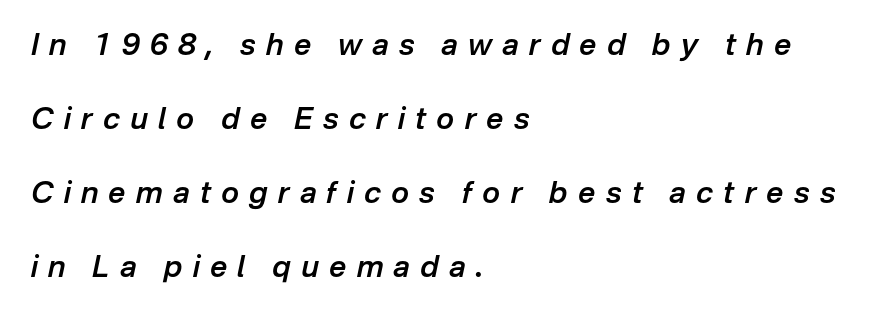
{"italic": "yes", "lean": "right", "slant_degrees": 12, "bold": "semi", "weight": "semibold", "width": "normal", "stroke_contrast": "low", "x_height": "medium", "monospaced": "no", "underline": "no", "align": "left", "line_spacing": "loose", "line_spacing_ratio": 2.47, "letter_spacing": "wide", "letter_spacing_em": 0.34, "glyph_px": 30}
